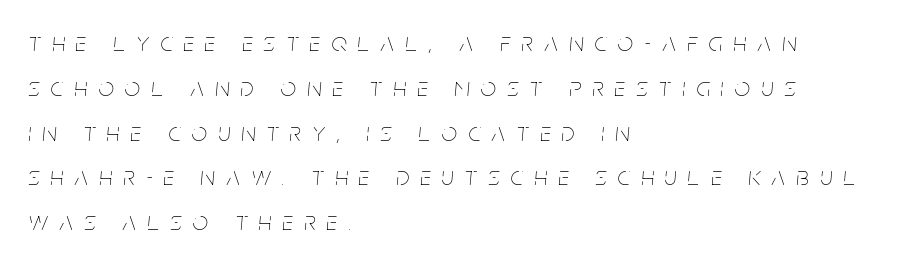
{"italic": "yes", "lean": "right", "slant_degrees": 5, "bold": "no", "underline": "no", "align": "left", "line_spacing": "normal", "line_spacing_ratio": 1.66, "letter_spacing": "wide", "letter_spacing_em": 0.42, "glyph_px": 27}
